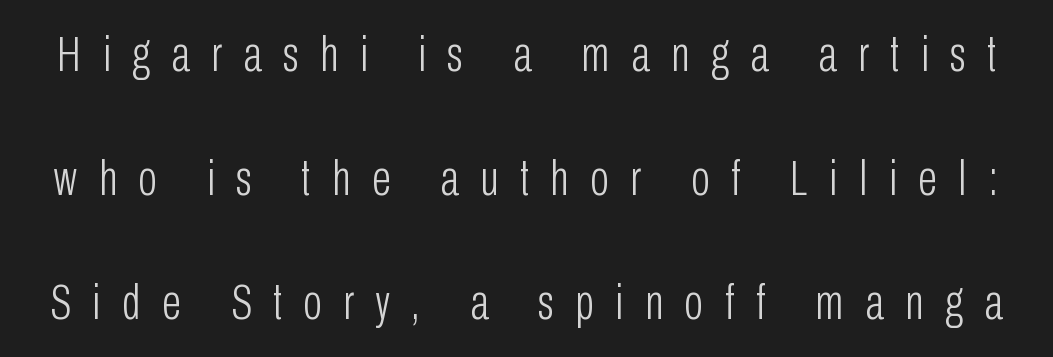
{"serif": "no", "italic": "no", "bold": "no", "weight": "light", "width": "condensed", "stroke_contrast": "low", "x_height": "medium", "monospaced": "no", "underline": "no", "line_spacing": "loose", "line_spacing_ratio": 2.48, "letter_spacing": "wide", "letter_spacing_em": 0.43, "glyph_px": 50}
